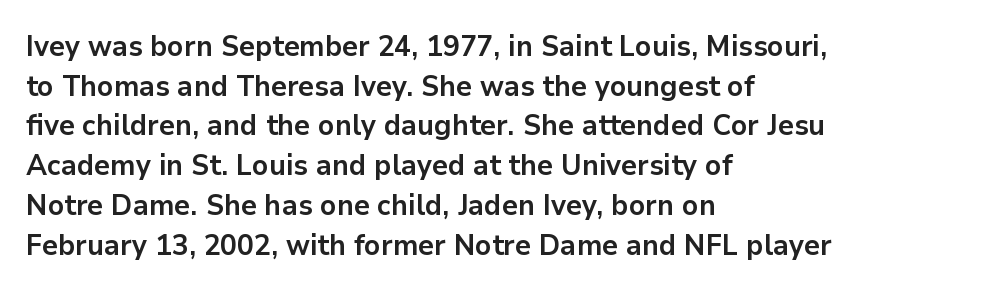
Q: Is the text bold? A: Yes.
Q: Is the text italic (slanted)? A: No, it is upright.
Q: Is the typeface a serif or a sans-serif typeface? A: Sans-serif.
Q: Is the text underlined? A: No.
Q: How is the paragraph aligned? A: Left-aligned.
Q: Is the spacing between letters normal or unusually wide? A: Normal.
Q: Is the spacing between lines tight, normal or loose? A: Normal.
Q: Width (condensed, normal, or wide)? A: Normal.
Q: Stroke contrast? A: Low.
Q: x-height? A: Medium.
Q: Monospaced? A: No.
